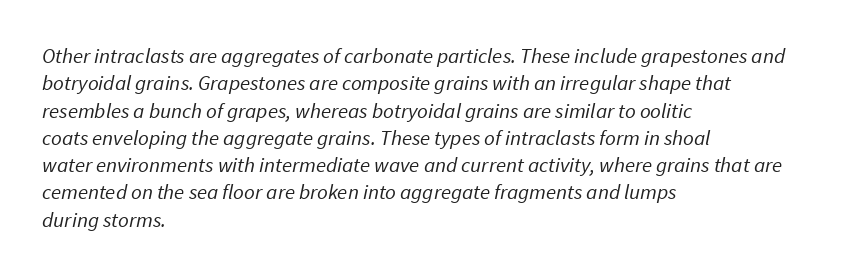
The image shows 21 px text type; set left-aligned, normal line spacing (1.3x), normal letter spacing, not underlined.
